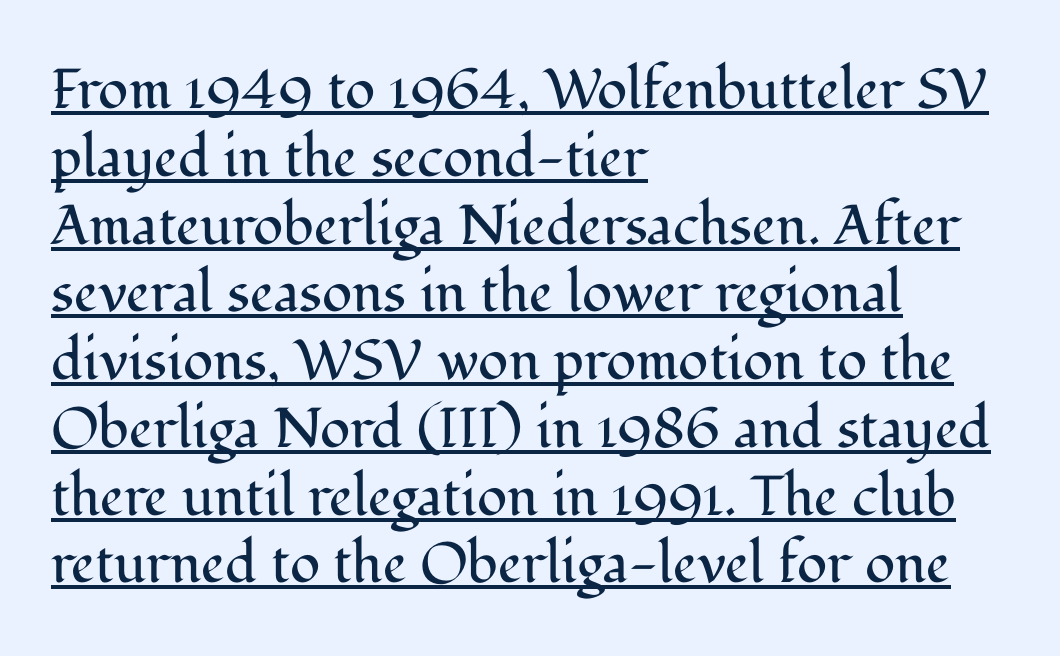
The image shows 56 px regular-weight serif type, upright; set left-aligned, line spacing 1.21x, normal letter spacing, underlined; medium stroke contrast and a medium x-height.
